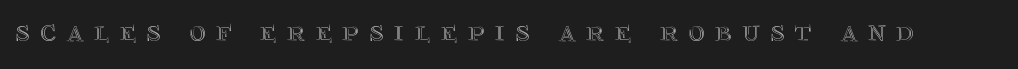
The image shows 31 px text type, upright; set unusually wide letter spacing (+0.33 em), not underlined; a large x-height.
